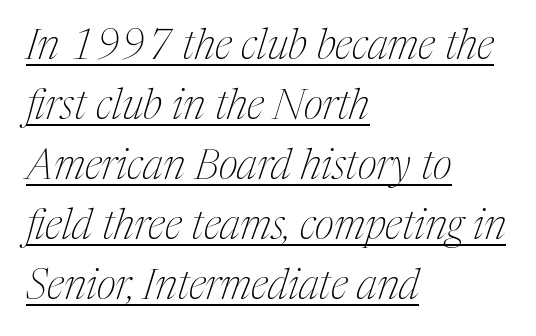
{"serif": "yes", "italic": "yes", "lean": "right", "slant_degrees": 17, "bold": "no", "weight": "thin", "width": "condensed", "stroke_contrast": "medium", "x_height": "medium", "monospaced": "no", "underline": "yes", "align": "left", "line_spacing": "normal", "line_spacing_ratio": 1.43, "letter_spacing": "normal", "letter_spacing_em": 0.0, "glyph_px": 42}
